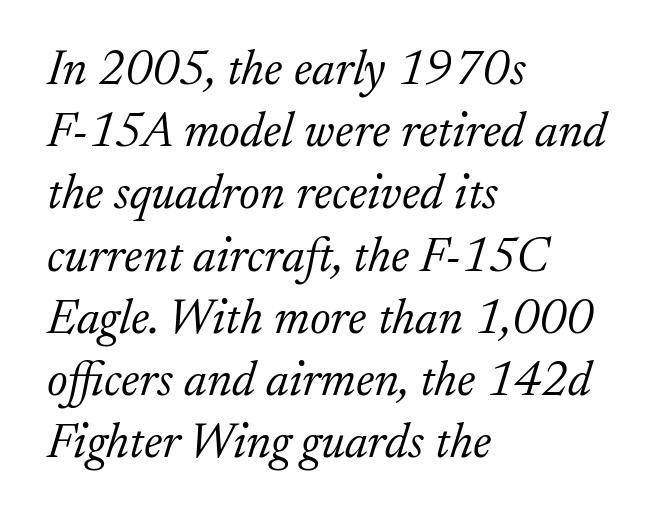
A clean baseline with only descenders dipping below it. The glyphs in this specimen are seriffed. Inter-character spacing is left at the font's built-in metrics. Posture: slanted. The weight would be labelled regular, book, light, or lighter still. Teacher's note: observe the even left margin — that is flush-left alignment.
